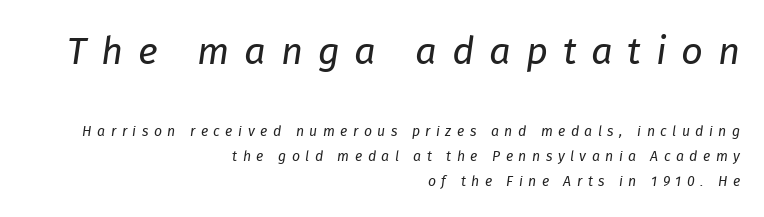
Note: larger setting up top, smaller setting below. These glyphs show unthickened strokes, regular width or finer. An italicized treatment has been applied to the whole sample. The zone under the glyphs is completely vacant. You could not count columns in this text — the font is proportionally spaced.
